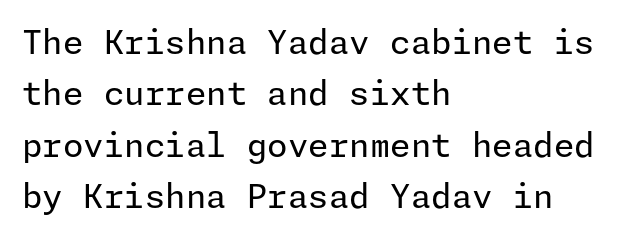
Q: Is the text bold? A: No.
Q: Is the text italic (slanted)? A: No, it is upright.
Q: Is the typeface a serif or a sans-serif typeface? A: Sans-serif.
Q: Is the text underlined? A: No.
Q: How is the paragraph aligned? A: Left-aligned.
Q: Is the spacing between letters normal or unusually wide? A: Normal.
Q: Is the spacing between lines tight, normal or loose? A: Normal.
Q: Width (condensed, normal, or wide)? A: Normal.
Q: Stroke contrast? A: Low.
Q: x-height? A: Medium.
